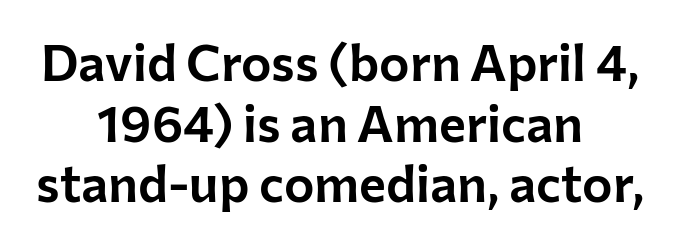
Do the characters align in a grid? No, the font is proportional. Standard letterfit; no display-style spreading of the glyphs. Observe the absence of serifs on each vertical stroke in this sample. Descender tails drop into unmarked territory. You can tell it's not italic because the verticals are truly vertical.
